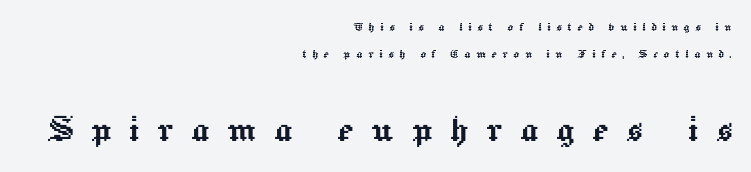
The image shows 43 px text type, upright; set right-aligned, loose line spacing (1.91x), unusually wide letter spacing (+0.41 em), not underlined; the second (bottom) block is 3.07x larger; a medium x-height.
